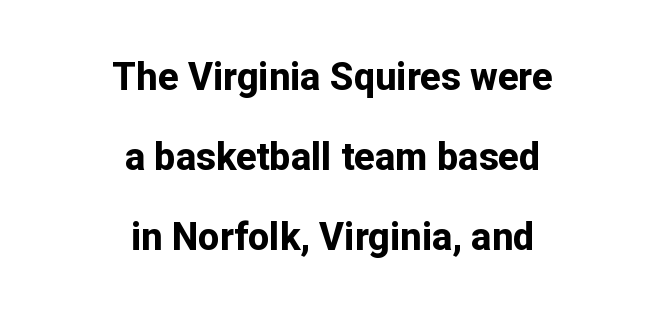
Q: Is the text bold? A: Yes.
Q: Is the text italic (slanted)? A: No, it is upright.
Q: Is the typeface a serif or a sans-serif typeface? A: Sans-serif.
Q: Is the text underlined? A: No.
Q: How is the paragraph aligned? A: Centered.
Q: Is the spacing between letters normal or unusually wide? A: Normal.
Q: Is the spacing between lines tight, normal or loose? A: Loose.
Q: Width (condensed, normal, or wide)? A: Normal.
Q: Stroke contrast? A: Low.
Q: x-height? A: Medium.
Q: Monospaced? A: No.
